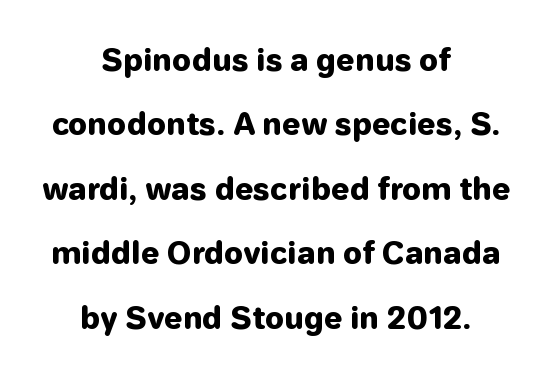
Heft: maximum for text — a bold. Is there much room between lines? Yes — plenty of vertical air separates them. The font's upright variant was chosen for this text. In terms of letterspacing, this is plain default setting. Note: no serifs on the glyphs. You could not count columns in this text — the font is proportionally spaced.
